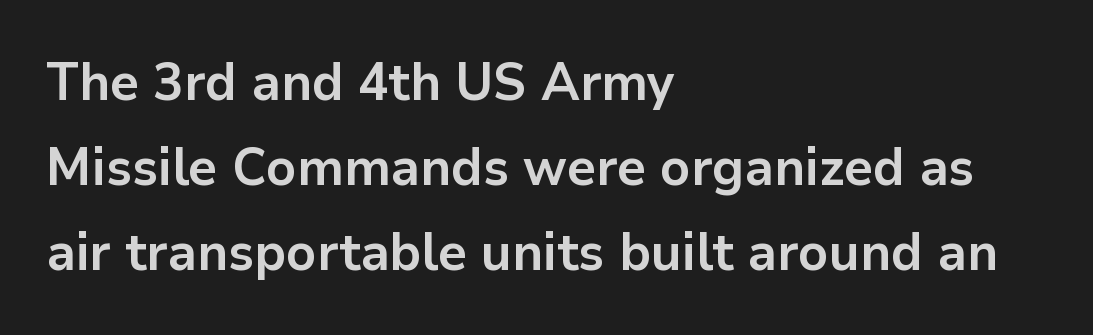
Characters follow at the spacing the type designer built in. Does the leading feel generous? No, just average. The letters carry no serifs — their stems end cleanly without finishing strokes. Each row of text sits above clean, open space. These lines carry a lot of weight — the face is fully bold. Do the characters align in a grid? No, the font is proportional.
